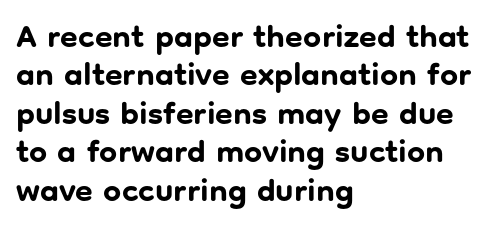
{"serif": "no", "italic": "no", "bold": "yes", "weight": "bold", "width": "normal", "stroke_contrast": "low", "x_height": "medium", "monospaced": "no", "underline": "no", "align": "left", "line_spacing_ratio": 1.2, "letter_spacing": "normal", "letter_spacing_em": 0.0, "glyph_px": 32}
